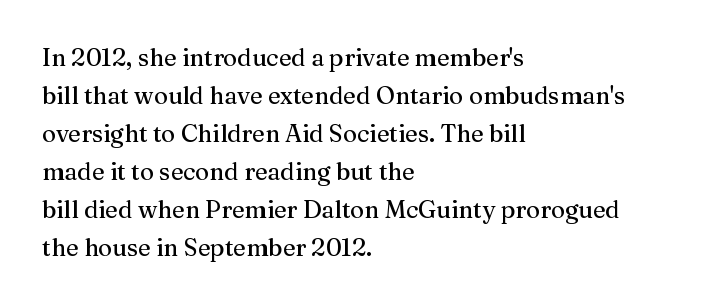
The specimen omits any rule beneath the text block's lines. Alignment: flush left. Italic? Not at all — the glyphs are vertical. The lines sit at an ordinary, default distance from one another. You could call the tracking neutral — neither tight nor loose.
